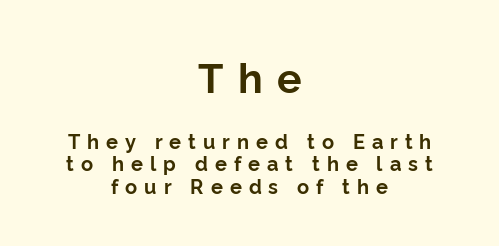
Q: Is the text bold? A: Yes.
Q: Is the text italic (slanted)? A: No, it is upright.
Q: Is the typeface a serif or a sans-serif typeface? A: Sans-serif.
Q: Is the text underlined? A: No.
Q: How is the paragraph aligned? A: Centered.
Q: Is the spacing between letters normal or unusually wide? A: Unusually wide.
Q: Is the spacing between lines tight, normal or loose? A: Tight.
Q: Which block of text is set in a larger size, the first (top) or the second (bottom)? A: The first (top) one.
Q: Width (condensed, normal, or wide)? A: Normal.
Q: Stroke contrast? A: Low.
Q: x-height? A: Medium.
Q: Monospaced? A: No.
